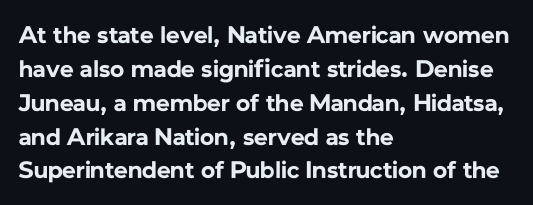
The image shows 24 px bold type, upright; set left-aligned, normal line spacing (1.41x), normal letter spacing, not underlined.
